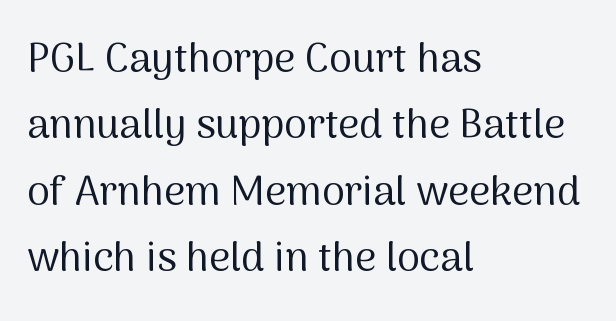
Proportional: the letters do not fall into vertical columns. Each line starts at the same left margin while the right side varies. These lines keep a tight, regular rhythm from letter to letter. Any mark beneath the type? The region is blank. The letters stand upright; this is a roman face. The vertical gap from one line to the next is medium.
